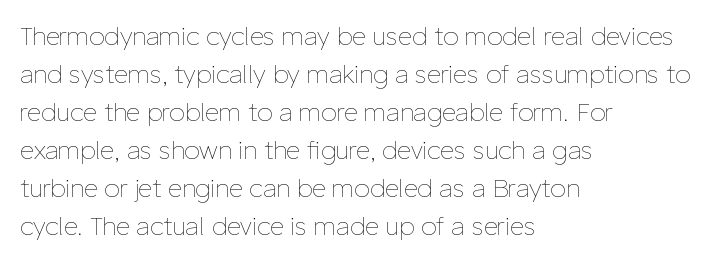
{"italic": "no", "bold": "no", "underline": "no", "align": "left", "line_spacing": "normal", "line_spacing_ratio": 1.52, "letter_spacing": "normal", "letter_spacing_em": 0.0, "glyph_px": 25}
